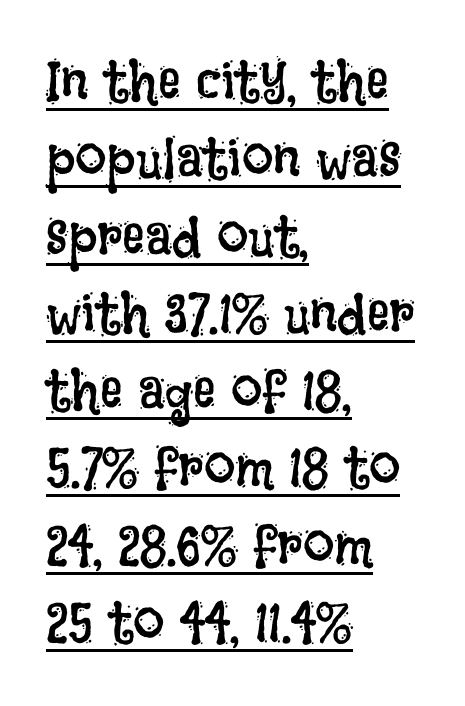
Q: Is the text bold? A: No.
Q: Is the text italic (slanted)? A: No, it is upright.
Q: Is the text underlined? A: Yes.
Q: How is the paragraph aligned? A: Left-aligned.
Q: Is the spacing between letters normal or unusually wide? A: Normal.
Q: Is the spacing between lines tight, normal or loose? A: Normal.
Q: Width (condensed, normal, or wide)? A: Condensed.
Q: Stroke contrast? A: Low.
Q: x-height? A: Large.
Q: Monospaced? A: No.
